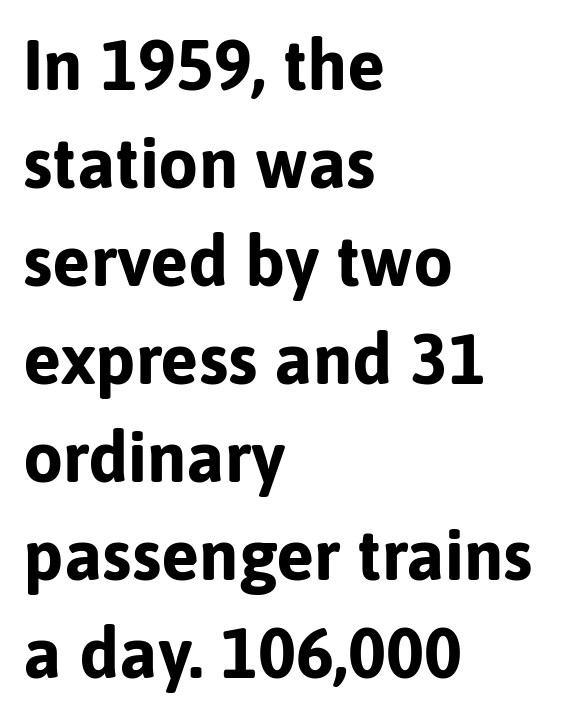
{"serif": "no", "italic": "no", "bold": "yes", "weight": "bold", "width": "normal", "stroke_contrast": "low", "x_height": "medium", "monospaced": "no", "underline": "no", "align": "left", "line_spacing": "normal", "line_spacing_ratio": 1.38, "letter_spacing": "normal", "letter_spacing_em": 0.0, "glyph_px": 71}
